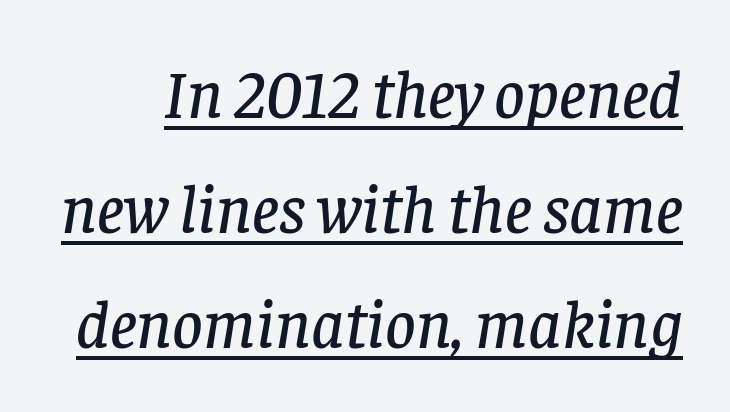
The image shows 67 px serif type, italic (leaning right); set line spacing 1.72x, normal letter spacing, underlined; low stroke contrast and a large x-height.
